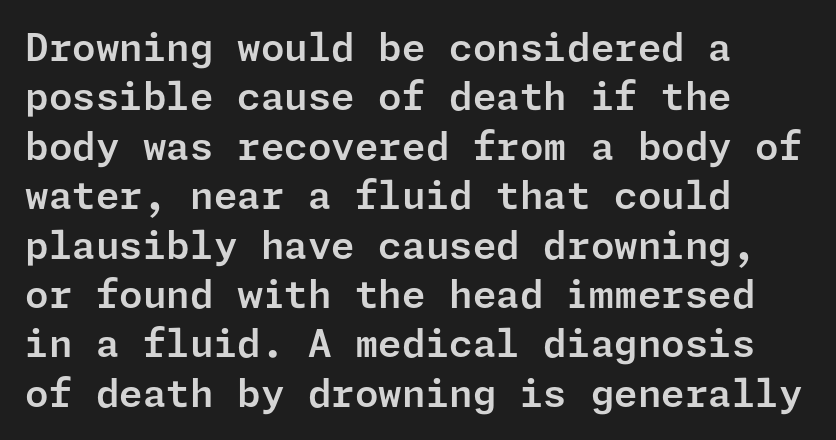
The vertical gap from one line to the next is medium. These lines keep a tight, regular rhythm from letter to letter. This rendering uses left alignment, leaving the right contour irregular. The font's upright variant was chosen for this text. Nope, no serifs anywhere on these letters.
